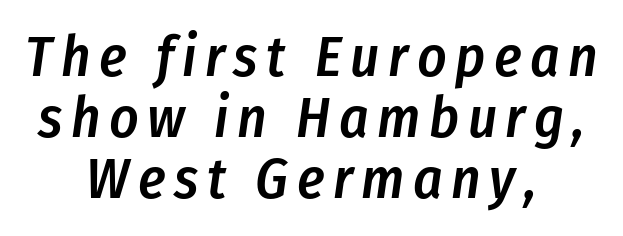
Q: Is the text bold? A: Semi-bold.
Q: Is the text italic (slanted)? A: Yes, it leans right by about 8 degrees.
Q: Is the text underlined? A: No.
Q: How is the paragraph aligned? A: Centered.
Q: Is the spacing between lines tight, normal or loose? A: Tight.
Q: Width (condensed, normal, or wide)? A: Condensed.
Q: Stroke contrast? A: Low.
Q: x-height? A: Medium.
Q: Monospaced? A: No.
